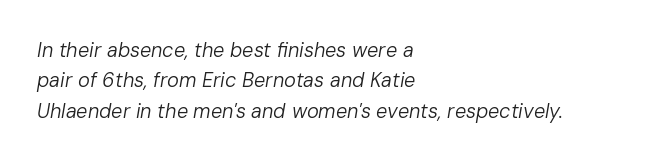
The image shows 20 px text type, italic (leaning right); set left-aligned, normal line spacing (1.52x), normal letter spacing, not underlined.
